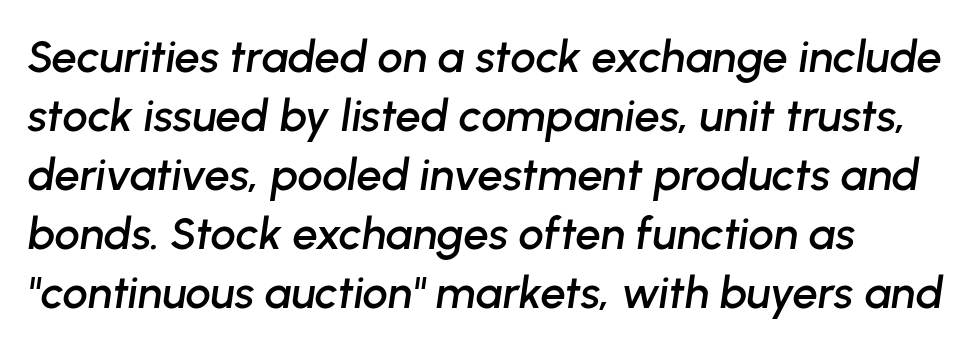
These lines are rendered in a variable-pitch font. Leading matches the norm, producing a regular column. This sample uses an oblique cut, with every glyph tilted off the vertical. Has an underline been added? It has not. This sample uses plain, unmodified letter spacing.
